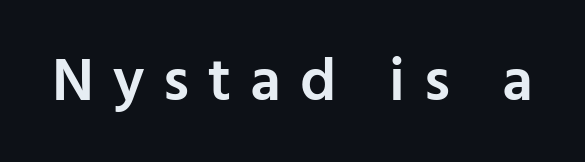
{"serif": "no", "italic": "no", "bold": "semi", "weight": "semibold", "width": "normal", "stroke_contrast": "low", "x_height": "medium", "monospaced": "no", "underline": "no", "letter_spacing": "wide", "letter_spacing_em": 0.31, "glyph_px": 61}
